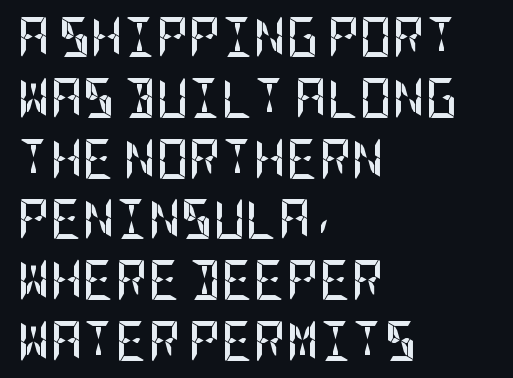
The image shows 40 px semibold, condensed sans-serif type, upright; set left-aligned, normal line spacing (1.52x), normal letter spacing, not underlined; low stroke contrast and a large x-height.
